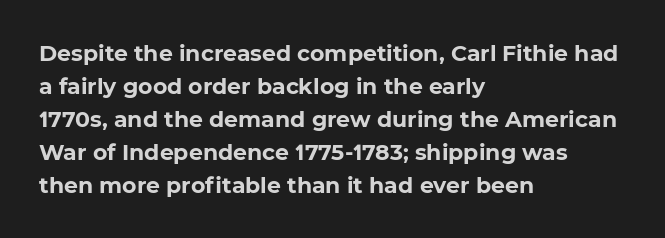
{"bold": "yes", "underline": "no", "align": "left", "line_spacing": "normal", "line_spacing_ratio": 1.5, "letter_spacing": "normal", "letter_spacing_em": 0.0, "glyph_px": 22}
